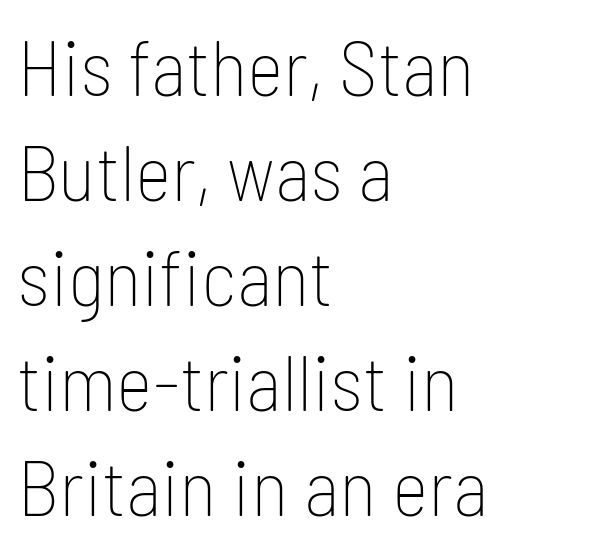
The image shows 79 px thin, condensed sans-serif type, upright; set left-aligned, normal line spacing (1.33x), normal letter spacing, not underlined; low stroke contrast and a medium x-height.
